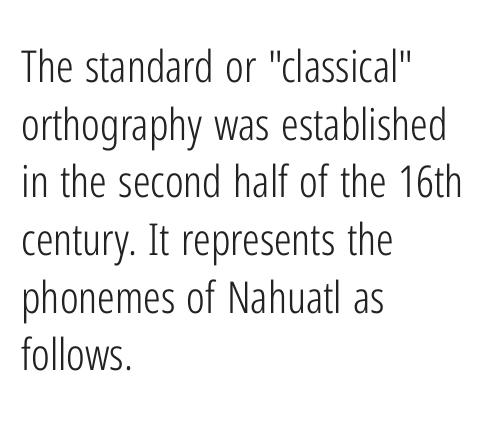
{"serif": "no", "italic": "no", "bold": "no", "weight": "light", "width": "condensed", "stroke_contrast": "low", "x_height": "medium", "monospaced": "no", "underline": "no", "align": "left", "line_spacing": "normal", "line_spacing_ratio": 1.31, "letter_spacing": "normal", "letter_spacing_em": 0.0, "glyph_px": 44}
